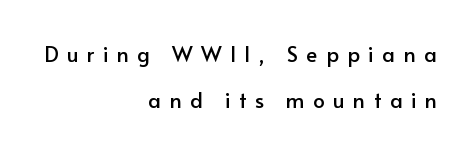
The image shows 21 px text type, upright; set right-aligned, loose line spacing (2.2x), unusually wide letter spacing (+0.4 em), not underlined.
